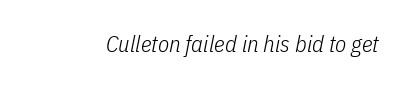
{"italic": "yes", "lean": "right", "slant_degrees": 11, "bold": "no", "underline": "no", "letter_spacing": "normal", "letter_spacing_em": 0.0, "glyph_px": 23}
